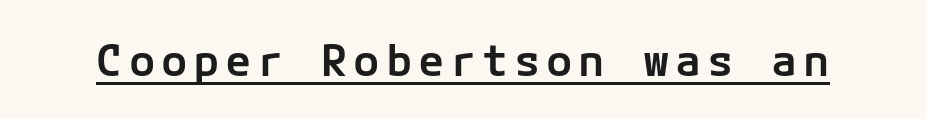
{"serif": "no", "italic": "no", "bold": "semi", "weight": "semibold", "width": "normal", "stroke_contrast": "low", "x_height": "medium", "underline": "yes", "glyph_px": 44}
